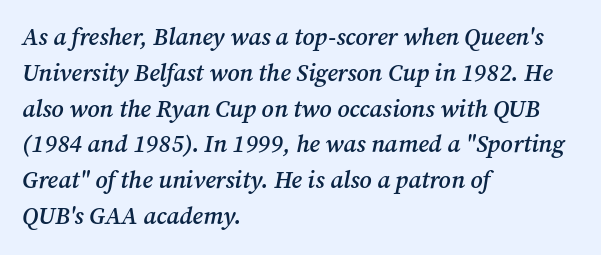
{"italic": "yes", "lean": "right", "slant_degrees": 12, "bold": "semi", "underline": "no", "align": "left", "line_spacing": "normal", "line_spacing_ratio": 1.49, "letter_spacing": "normal", "letter_spacing_em": 0.0, "glyph_px": 24}
